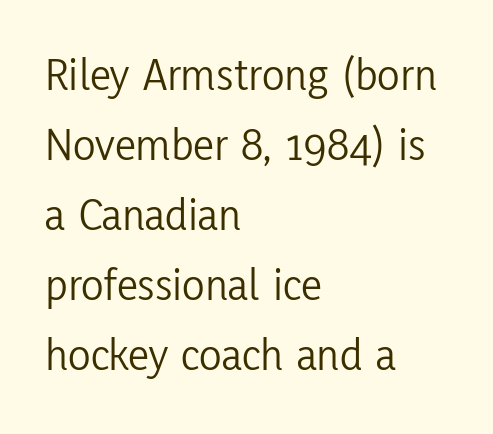
Q: Is the text bold? A: No.
Q: Is the text italic (slanted)? A: No, it is upright.
Q: Is the typeface a serif or a sans-serif typeface? A: Sans-serif.
Q: Is the text underlined? A: No.
Q: How is the paragraph aligned? A: Left-aligned.
Q: Is the spacing between letters normal or unusually wide? A: Normal.
Q: Is the spacing between lines tight, normal or loose? A: Normal.
Q: Width (condensed, normal, or wide)? A: Condensed.
Q: Stroke contrast? A: Low.
Q: x-height? A: Medium.
Q: Monospaced? A: No.
